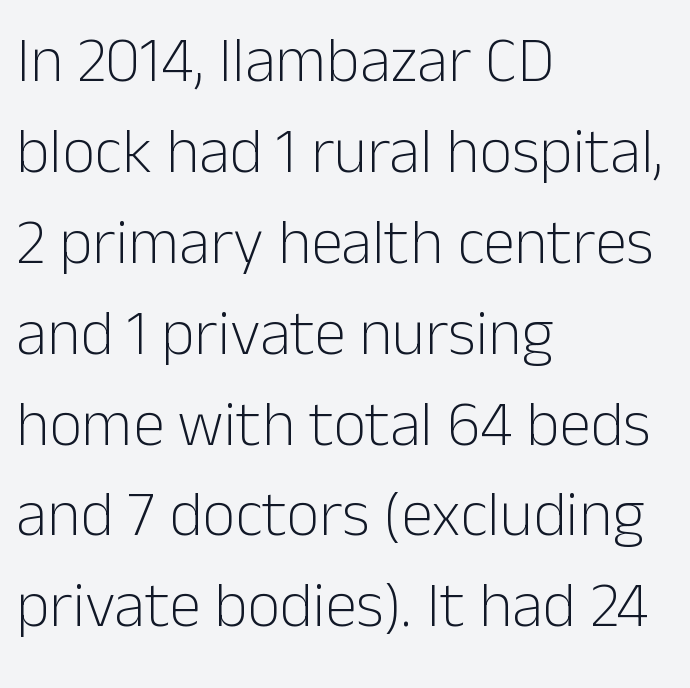
Q: Is the text bold? A: No.
Q: Is the text italic (slanted)? A: No, it is upright.
Q: Is the typeface a serif or a sans-serif typeface? A: Sans-serif.
Q: Is the text underlined? A: No.
Q: How is the paragraph aligned? A: Left-aligned.
Q: Is the spacing between letters normal or unusually wide? A: Normal.
Q: Is the spacing between lines tight, normal or loose? A: Normal.
Q: Width (condensed, normal, or wide)? A: Normal.
Q: Stroke contrast? A: Low.
Q: x-height? A: Medium.
Q: Monospaced? A: No.
